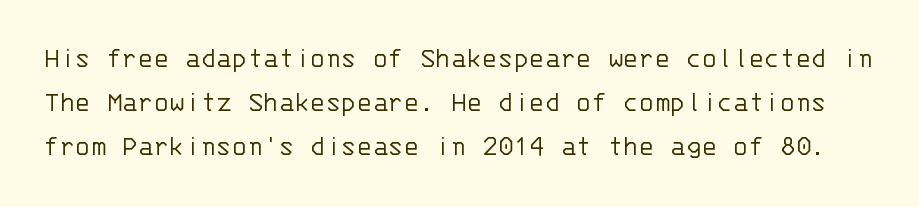
{"serif": "no", "italic": "no", "bold": "no", "weight": "light", "width": "normal", "stroke_contrast": "low", "x_height": "large", "monospaced": "yes", "underline": "no", "line_spacing": "normal", "line_spacing_ratio": 1.52, "letter_spacing": "normal", "letter_spacing_em": 0.0, "glyph_px": 29}
